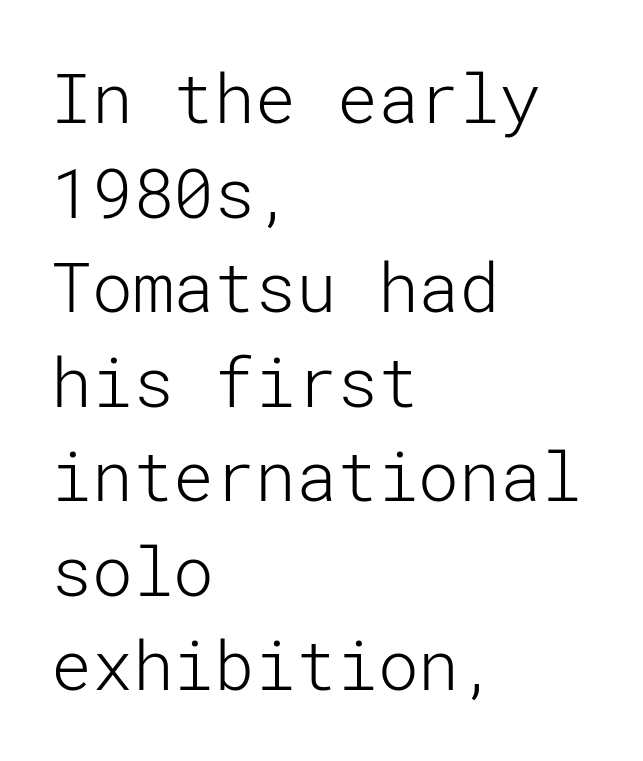
{"serif": "no", "italic": "no", "bold": "no", "weight": "light", "width": "normal", "stroke_contrast": "low", "x_height": "medium", "underline": "no", "align": "left", "line_spacing": "normal", "line_spacing_ratio": 1.39, "letter_spacing": "normal", "letter_spacing_em": 0.0, "glyph_px": 68}
